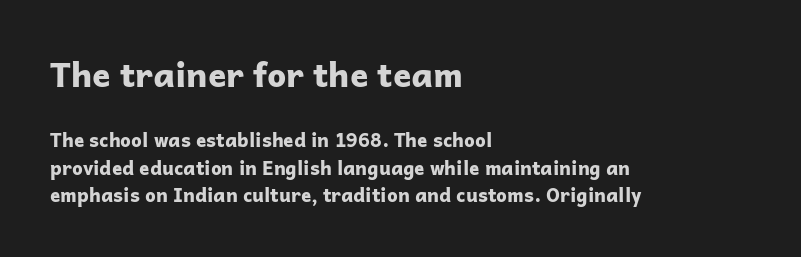
Do the characters align in a grid? No, the font is proportional. Every letter is thick-stroked: bold, no question. The block sitting higher on the canvas is the one with enlarged characters. Plain, unruled lines of type.
